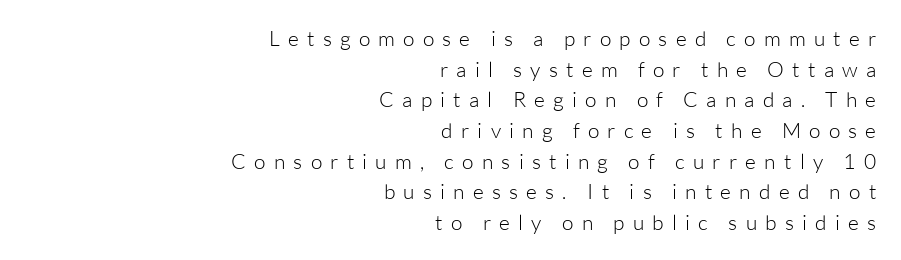
Q: Is the text bold? A: No.
Q: Is the text italic (slanted)? A: No, it is upright.
Q: Is the text underlined? A: No.
Q: How is the paragraph aligned? A: Right-aligned.
Q: Is the spacing between letters normal or unusually wide? A: Unusually wide.
Q: Is the spacing between lines tight, normal or loose? A: Normal.
